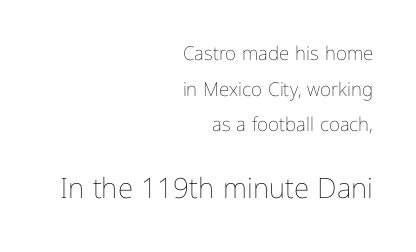
Q: Is the text bold? A: No.
Q: Is the text italic (slanted)? A: No, it is upright.
Q: Is the text underlined? A: No.
Q: How is the paragraph aligned? A: Right-aligned.
Q: Is the spacing between letters normal or unusually wide? A: Normal.
Q: Which block of text is set in a larger size, the first (top) or the second (bottom)? A: The second (bottom) one.
Q: Width (condensed, normal, or wide)? A: Normal.
Q: Stroke contrast? A: Low.
Q: x-height? A: Medium.
Q: Monospaced? A: No.
